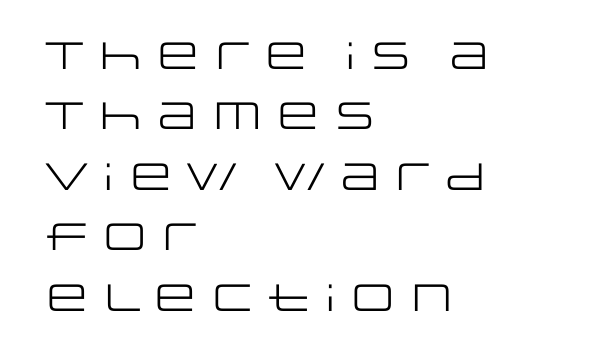
{"serif": "no", "italic": "no", "bold": "no", "weight": "regular", "width": "wide", "stroke_contrast": "low", "x_height": "large", "monospaced": "no", "underline": "no", "align": "left", "line_spacing": "normal", "line_spacing_ratio": 1.59, "letter_spacing": "normal", "letter_spacing_em": 0.0, "glyph_px": 38}
